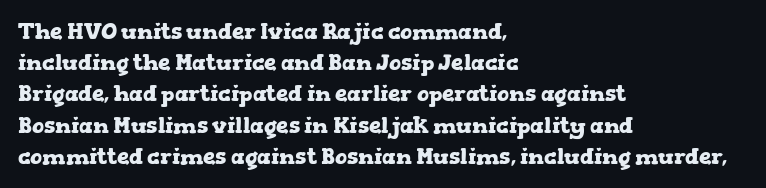
The image shows 22 px bold type, upright; set left-aligned, normal line spacing (1.42x), normal letter spacing, not underlined.
